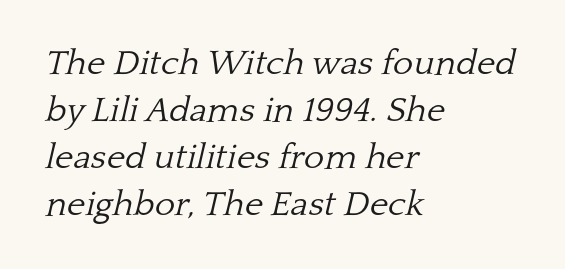
Q: Is the text bold? A: No.
Q: Is the text italic (slanted)? A: Yes, it leans right by about 13 degrees.
Q: Is the typeface a serif or a sans-serif typeface? A: Serif.
Q: Is the text underlined? A: No.
Q: How is the paragraph aligned? A: Left-aligned.
Q: Is the spacing between letters normal or unusually wide? A: Normal.
Q: Is the spacing between lines tight, normal or loose? A: Normal.
Q: Width (condensed, normal, or wide)? A: Normal.
Q: Stroke contrast? A: Low.
Q: x-height? A: Medium.
Q: Monospaced? A: No.
